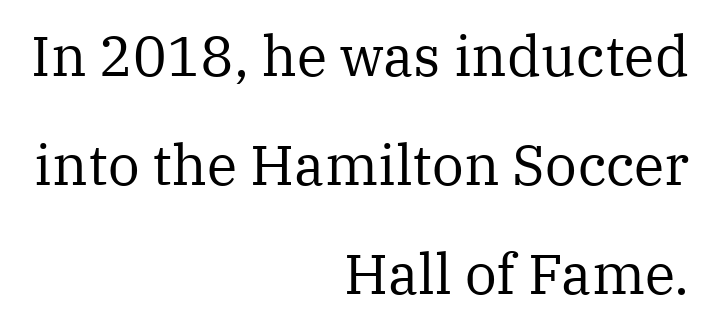
{"serif": "yes", "italic": "no", "bold": "no", "weight": "regular", "width": "normal", "stroke_contrast": "medium", "x_height": "medium", "monospaced": "no", "underline": "no", "align": "right", "line_spacing": "loose", "line_spacing_ratio": 1.95, "letter_spacing": "normal", "letter_spacing_em": 0.0, "glyph_px": 56}
